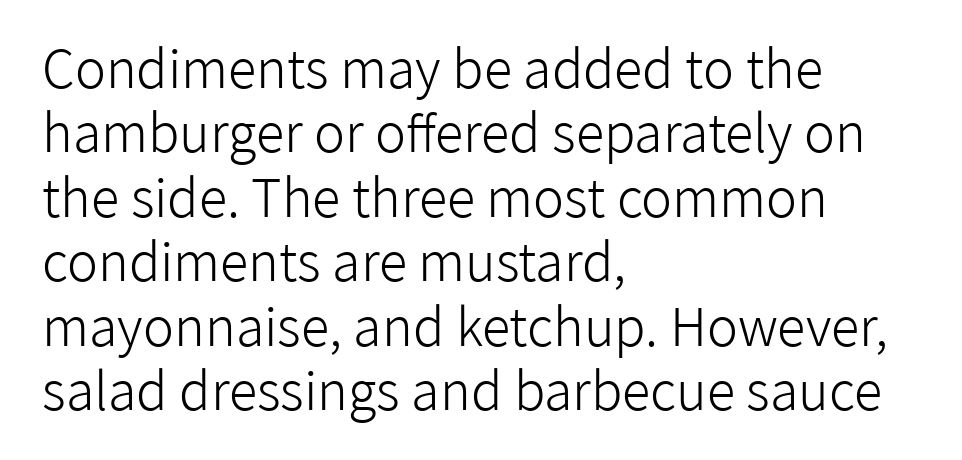
Looks like regular typesetting: each glyph gets only the width it needs. Does extra space separate the letters? No, they use regular spacing. The glyphs in this specimen are sans serif. The letterforms sit at book weight or below. These lines are set flush left with a ragged right edge.
